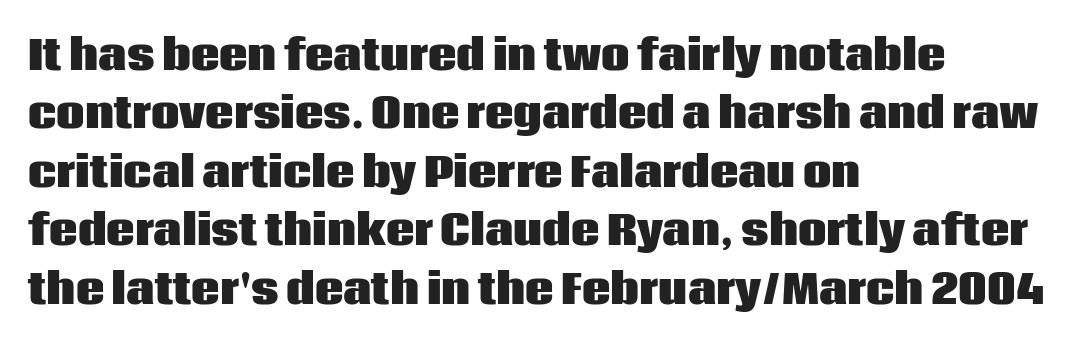
Here the designer chose a conventional face with non-uniform glyph widths. The designer went with a sans here, leaving each stem footless. This rendering leaves character spacing at its baseline value. The string is rendered with underlining switched off. Reading down the column, the eye jumps a familiar distance to each next line. Does the lettering tilt? It doesn't — this is upright.
